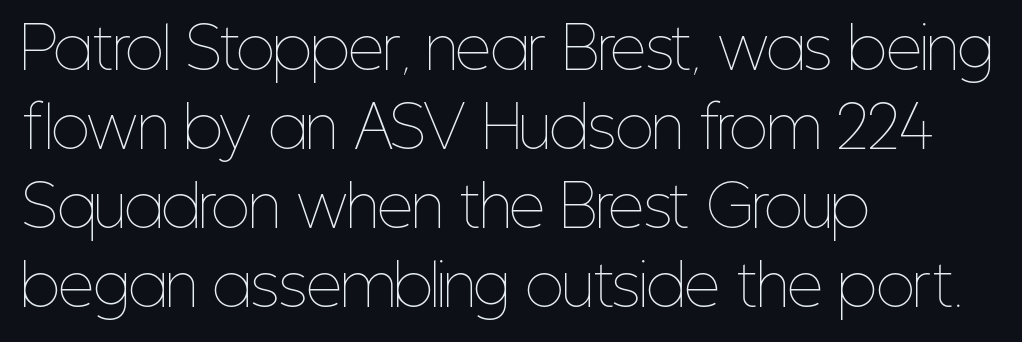
Weight class: somewhere from thin through regular. All the whitespace from short lines collects on the right. Vertical spacing — default. The axis of the letterforms is exactly vertical. Underline: absent. Note the varied advance widths — an 'i' is clearly narrower than an 'm'.
